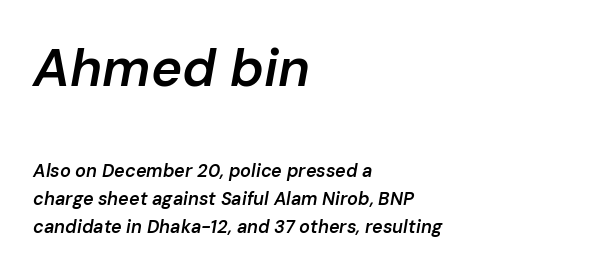
Q: Is the text bold? A: Semi-bold.
Q: Is the text italic (slanted)? A: Yes, it leans right by about 10 degrees.
Q: Is the text underlined? A: No.
Q: How is the paragraph aligned? A: Left-aligned.
Q: Is the spacing between letters normal or unusually wide? A: Normal.
Q: Is the spacing between lines tight, normal or loose? A: Normal.
Q: Which block of text is set in a larger size, the first (top) or the second (bottom)? A: The first (top) one.
Q: Width (condensed, normal, or wide)? A: Normal.
Q: Stroke contrast? A: Low.
Q: x-height? A: Medium.
Q: Monospaced? A: No.
